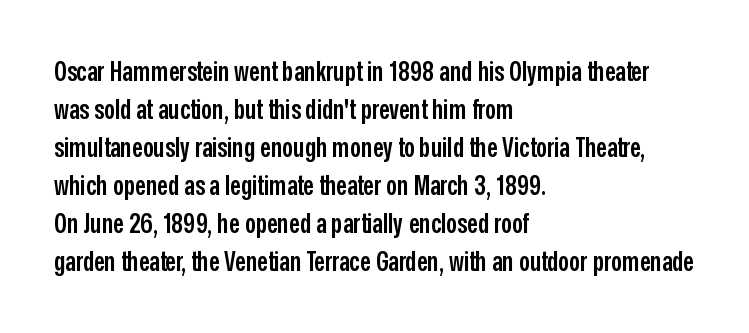
The image shows 27 px text type, upright; set left-aligned, normal line spacing (1.41x), normal letter spacing, not underlined.
